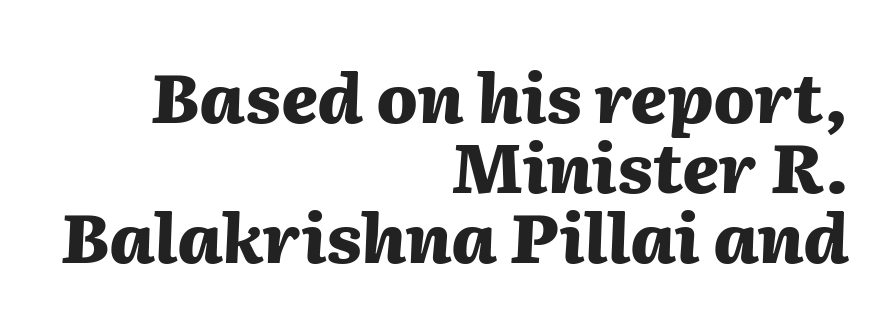
Q: Is the text bold? A: Yes.
Q: Is the text italic (slanted)? A: Yes, it leans right by about 2 degrees.
Q: Is the text underlined? A: No.
Q: How is the paragraph aligned? A: Right-aligned.
Q: Is the spacing between letters normal or unusually wide? A: Normal.
Q: Is the spacing between lines tight, normal or loose? A: Tight.
Q: Width (condensed, normal, or wide)? A: Normal.
Q: Stroke contrast? A: Medium.
Q: x-height? A: Medium.
Q: Monospaced? A: No.
